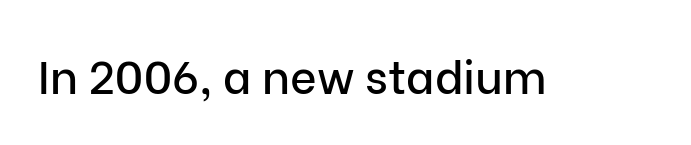
{"serif": "no", "italic": "no", "width": "normal", "stroke_contrast": "low", "x_height": "medium", "monospaced": "no", "underline": "no", "letter_spacing": "normal", "letter_spacing_em": 0.0, "glyph_px": 46}
